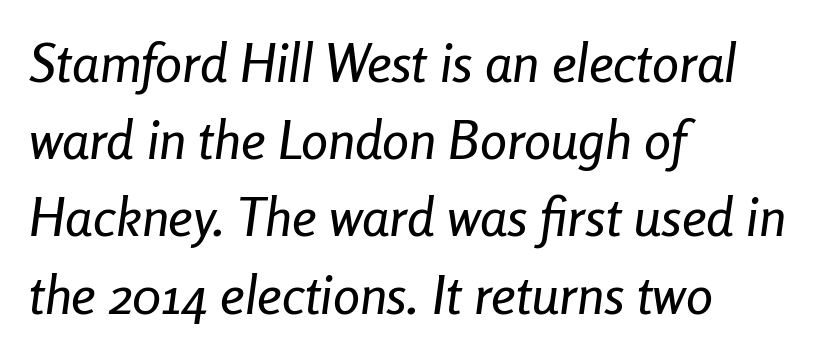
Rule under the text: the space is simply empty. Character widths vary here, with narrow letters taking less room than wide ones. Each line starts at the same left margin while the right side varies. The letters are slanted; this is an italic face.
